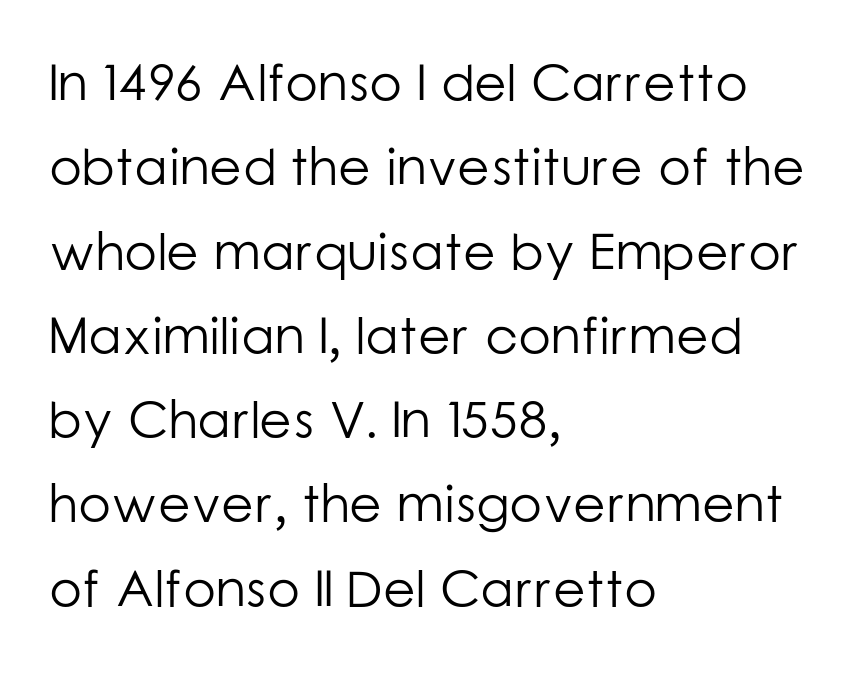
Do the characters align in a grid? No, the font is proportional. Which margin do the lines hug? The left one — the right edge is uneven. Heft: none added — not bold. Leading: standard. Posture: straight, roman, zero tilt. Font category for this specimen: sans-serif.
